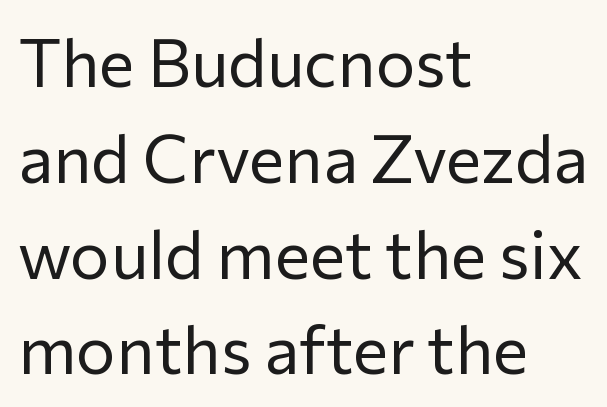
Horizontal bands of white between lines are of average thickness. Is this a fixed-width face? No — the glyphs have proportional, varying widths. Compared with a centered layout, this one pins lines to the left instead. Font category for this specimen: sans-serif. Weight class: somewhere from thin through regular. Every stem runs plumb, perpendicular to the baseline.
